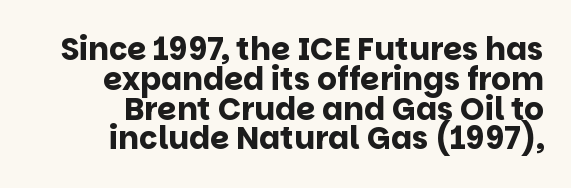
If you drew a ruler down the right edge, every line would touch it. Notice how descenders almost collide with the ascenders below — that's tight leading. Compared with typical body copy, the letter spacing here is the same. Compared with an ordinary text face, these strokes are far heavier — a full bold.
